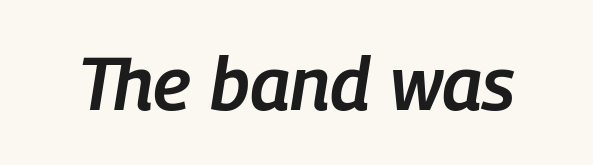
The image shows 74 px semibold, condensed type, italic (leaning right); set normal letter spacing, not underlined; low stroke contrast and a medium x-height.
